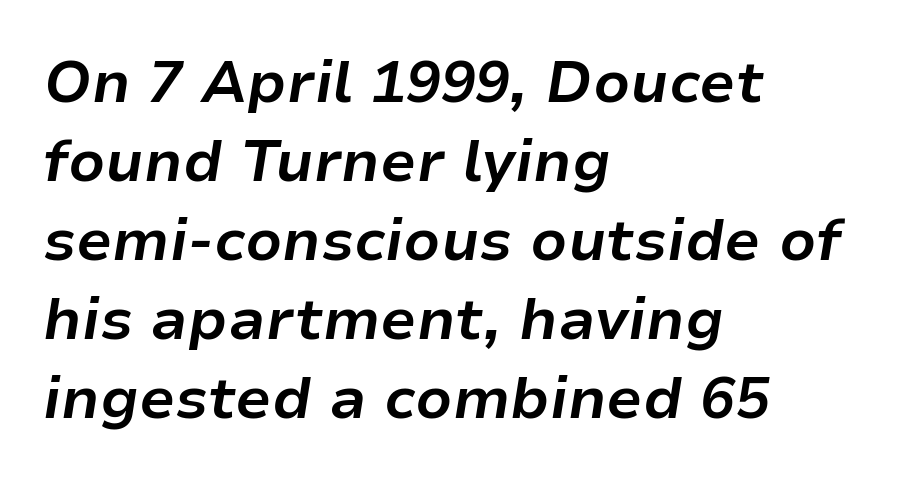
{"italic": "yes", "lean": "right", "slant_degrees": 9, "bold": "yes", "weight": "bold", "width": "normal", "stroke_contrast": "low", "x_height": "medium", "monospaced": "no", "underline": "no", "align": "left", "line_spacing": "normal", "line_spacing_ratio": 1.36, "letter_spacing": "normal", "letter_spacing_em": 0.0, "glyph_px": 58}
